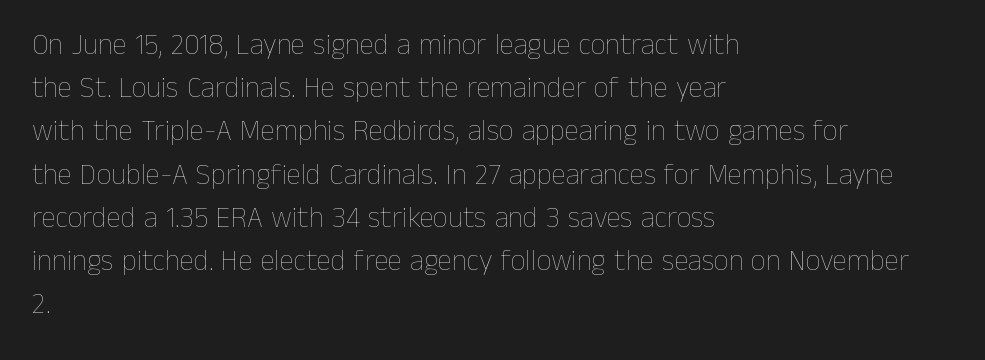
Clear beneath every line of the passage. Each new line begins a customary step beneath the previous one. Layout note: lines flush left. Weight class: somewhere from thin through regular. Proportional: the letters do not fall into vertical columns. These lines keep a tight, regular rhythm from letter to letter.
